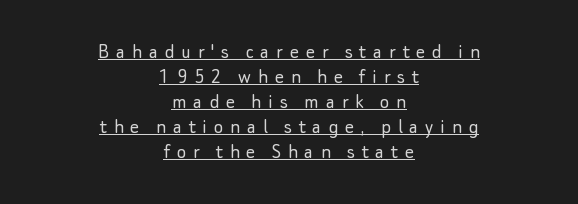
The image shows 22 px text type, upright; set centered, tight line spacing (1.14x), unusually wide letter spacing (+0.31 em), underlined.
